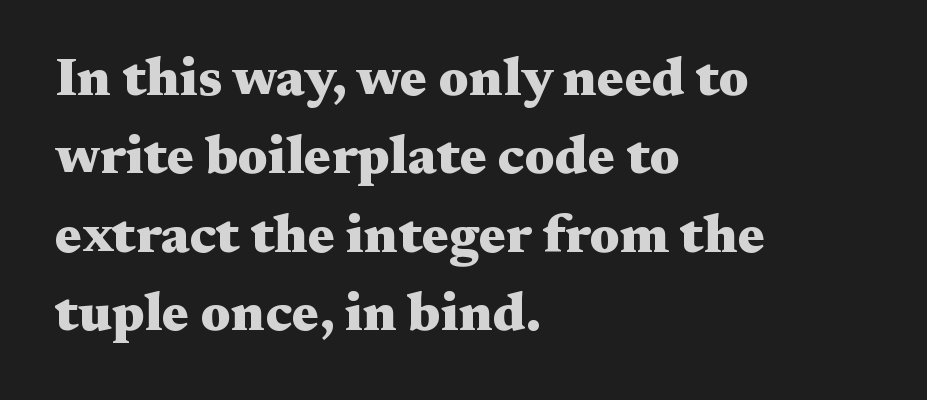
The horizontal fit of the characters is conventional and even. The font family rendered here belongs to the serif group. The space beneath each line is pristine and unruled. Typesetter's note: full bold, strokes at maximum text heaviness.
